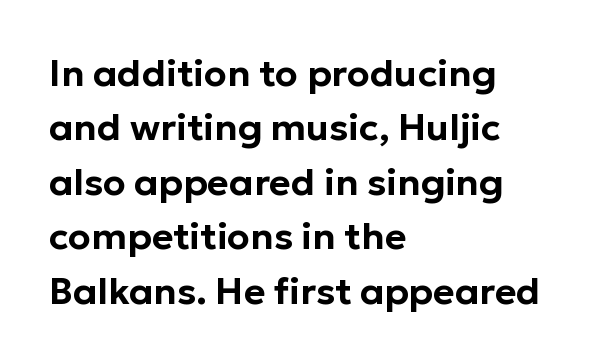
A roman cut, with each character standing at attention. Interline gaps are of average width in this sample. What kind of face is this? One without serifs — a sans. These lines are rendered in a variable-pitch font. Rule under the text: the space is simply empty.
